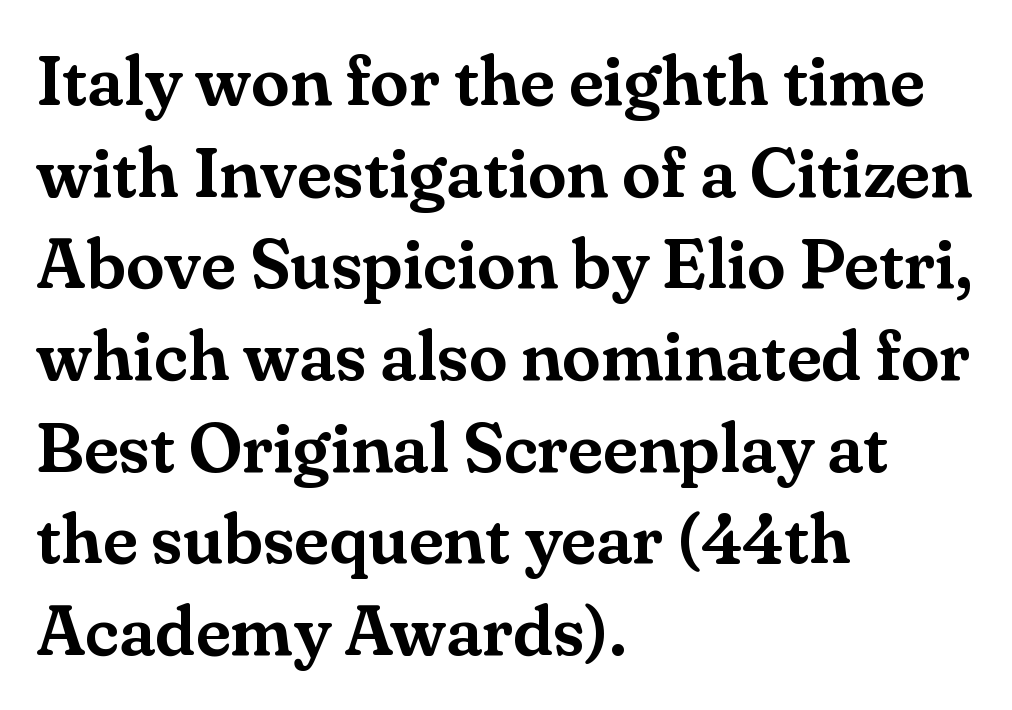
Q: Is the text italic (slanted)? A: No, it is upright.
Q: Is the typeface a serif or a sans-serif typeface? A: Serif.
Q: Is the text underlined? A: No.
Q: How is the paragraph aligned? A: Left-aligned.
Q: Is the spacing between letters normal or unusually wide? A: Normal.
Q: Is the spacing between lines tight, normal or loose? A: Normal.
Q: Width (condensed, normal, or wide)? A: Normal.
Q: Stroke contrast? A: Medium.
Q: x-height? A: Small.
Q: Monospaced? A: No.
